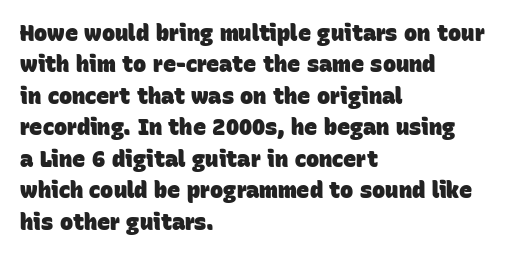
The image shows 22 px bold type; set left-aligned, normal line spacing (1.43x), normal letter spacing, not underlined.
